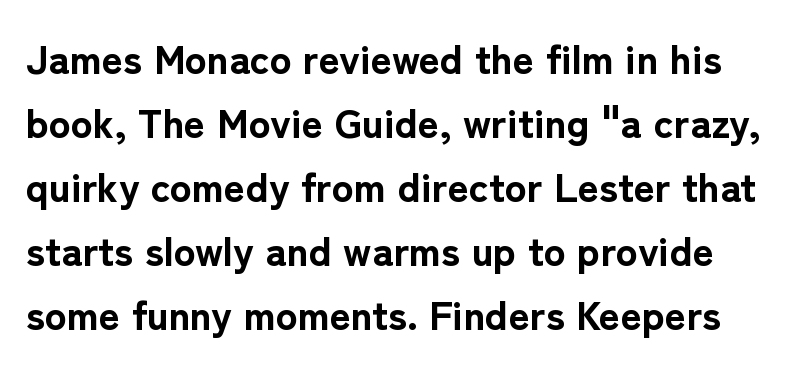
Q: Is the text bold? A: Yes.
Q: Is the text italic (slanted)? A: No, it is upright.
Q: Is the typeface a serif or a sans-serif typeface? A: Sans-serif.
Q: Is the text underlined? A: No.
Q: Is the spacing between letters normal or unusually wide? A: Normal.
Q: Is the spacing between lines tight, normal or loose? A: Normal.
Q: Width (condensed, normal, or wide)? A: Normal.
Q: Stroke contrast? A: Low.
Q: x-height? A: Medium.
Q: Monospaced? A: No.
